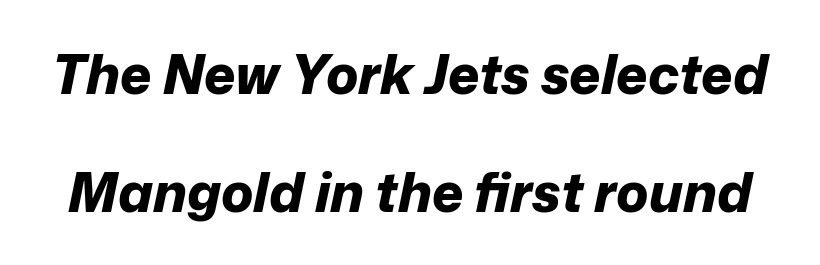
These lines stand farther apart than default settings would place them. These lines carry a lot of weight — the face is fully bold. Do the characters align in a grid? No, the font is proportional. Letter spacing: default.
